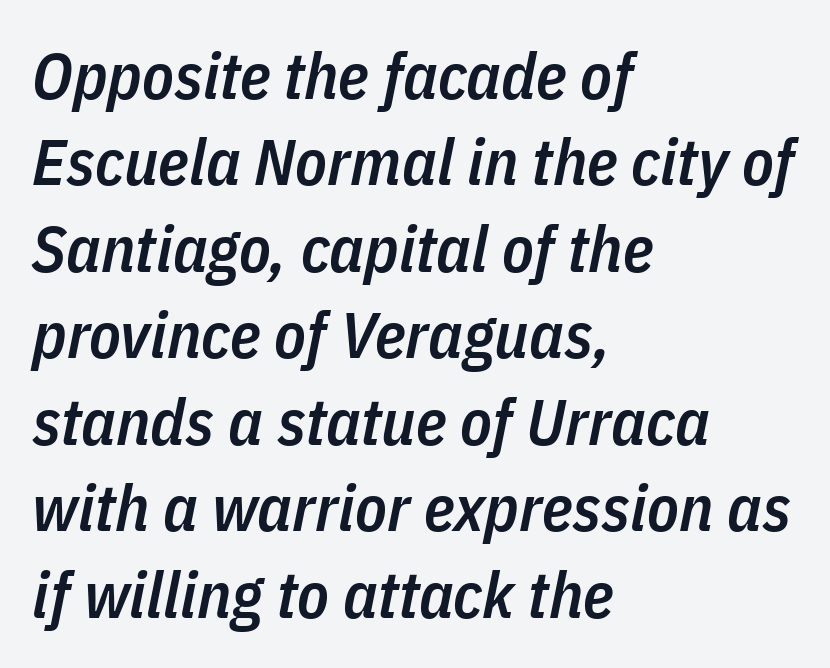
{"italic": "yes", "lean": "right", "slant_degrees": 11, "bold": "semi", "weight": "semibold", "width": "condensed", "stroke_contrast": "low", "x_height": "medium", "monospaced": "no", "underline": "no", "align": "left", "line_spacing": "normal", "line_spacing_ratio": 1.33, "letter_spacing": "normal", "letter_spacing_em": 0.0, "glyph_px": 65}
